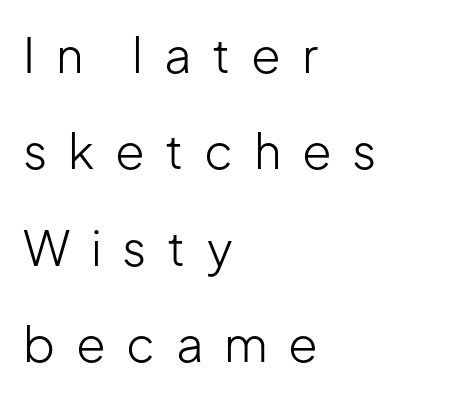
Q: Is the text bold? A: No.
Q: Is the text italic (slanted)? A: No, it is upright.
Q: Is the typeface a serif or a sans-serif typeface? A: Sans-serif.
Q: Is the text underlined? A: No.
Q: How is the paragraph aligned? A: Left-aligned.
Q: Is the spacing between letters normal or unusually wide? A: Unusually wide.
Q: Is the spacing between lines tight, normal or loose? A: Loose.
Q: Width (condensed, normal, or wide)? A: Normal.
Q: Stroke contrast? A: Low.
Q: x-height? A: Medium.
Q: Monospaced? A: No.
